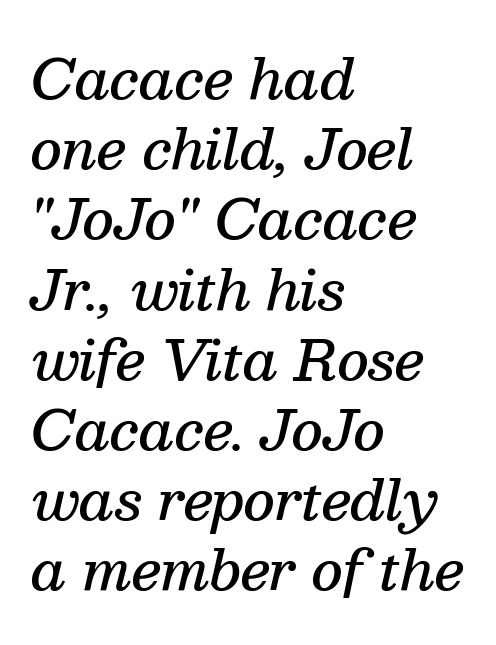
{"serif": "yes", "italic": "yes", "lean": "right", "slant_degrees": 13, "bold": "semi", "weight": "semibold", "width": "normal", "stroke_contrast": "medium", "x_height": "medium", "monospaced": "no", "underline": "no", "align": "left", "line_spacing": "normal", "line_spacing_ratio": 1.3, "letter_spacing": "normal", "letter_spacing_em": 0.0, "glyph_px": 54}
